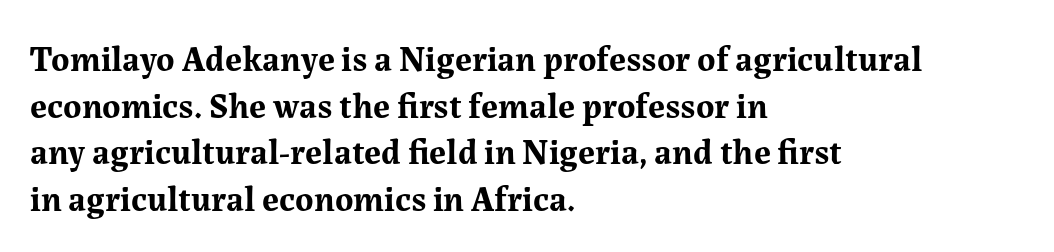
The rag falls on the right side of this text block. Strong, thick strokes mark this as bold type. This rendering leaves character spacing at its baseline value. Only glyphs here, with clear space below each row.
